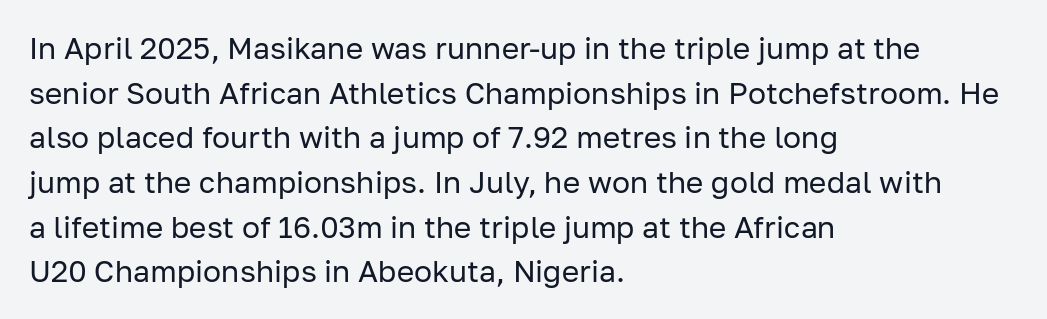
Q: Is the text bold? A: No.
Q: Is the text italic (slanted)? A: No, it is upright.
Q: Is the typeface a serif or a sans-serif typeface? A: Sans-serif.
Q: Is the text underlined? A: No.
Q: How is the paragraph aligned? A: Left-aligned.
Q: Is the spacing between letters normal or unusually wide? A: Normal.
Q: Is the spacing between lines tight, normal or loose? A: Normal.
Q: Width (condensed, normal, or wide)? A: Normal.
Q: Stroke contrast? A: Low.
Q: x-height? A: Medium.
Q: Monospaced? A: No.
